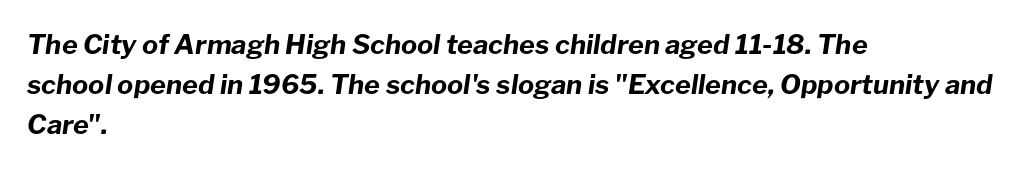
The image shows 27 px bold type, italic (leaning right); set left-aligned, normal line spacing (1.49x), normal letter spacing, not underlined.
